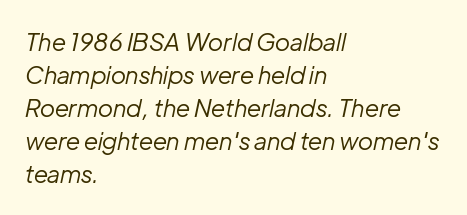
Q: Is the text bold? A: No.
Q: Is the text italic (slanted)? A: Yes, it leans right by about 12 degrees.
Q: Is the text underlined? A: No.
Q: How is the paragraph aligned? A: Left-aligned.
Q: Is the spacing between letters normal or unusually wide? A: Normal.
Q: Is the spacing between lines tight, normal or loose? A: Normal.
